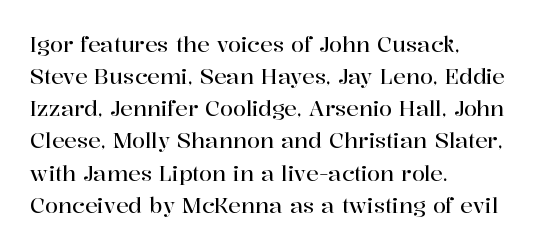
Q: Is the text italic (slanted)? A: No, it is upright.
Q: Is the text underlined? A: No.
Q: How is the paragraph aligned? A: Left-aligned.
Q: Is the spacing between letters normal or unusually wide? A: Normal.
Q: Is the spacing between lines tight, normal or loose? A: Normal.
